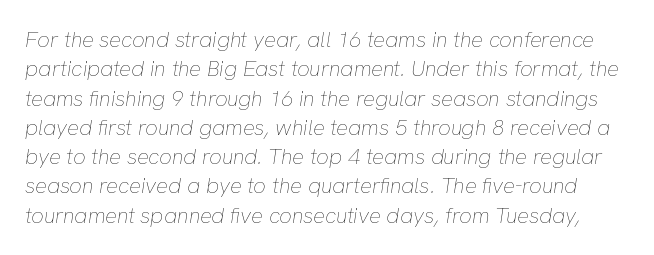
{"italic": "yes", "lean": "right", "slant_degrees": 8, "bold": "no", "underline": "no", "line_spacing": "normal", "line_spacing_ratio": 1.33, "letter_spacing": "normal", "letter_spacing_em": 0.0, "glyph_px": 22}
